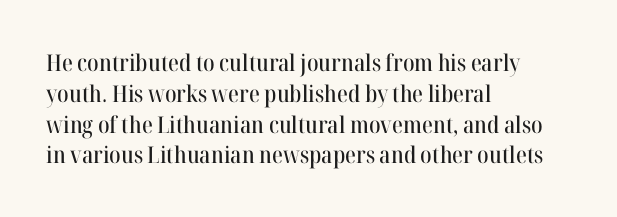
{"italic": "no", "underline": "no", "align": "left", "line_spacing": "normal", "line_spacing_ratio": 1.34, "letter_spacing": "normal", "letter_spacing_em": 0.0, "glyph_px": 23}
